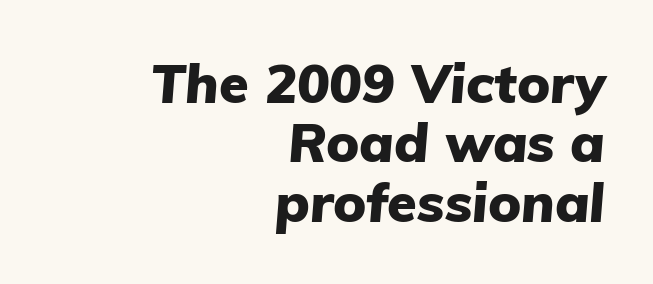
The image shows 54 px heavy type, italic (leaning right); set right-aligned, tight line spacing (1.1x), normal letter spacing, not underlined; low stroke contrast and a medium x-height.
